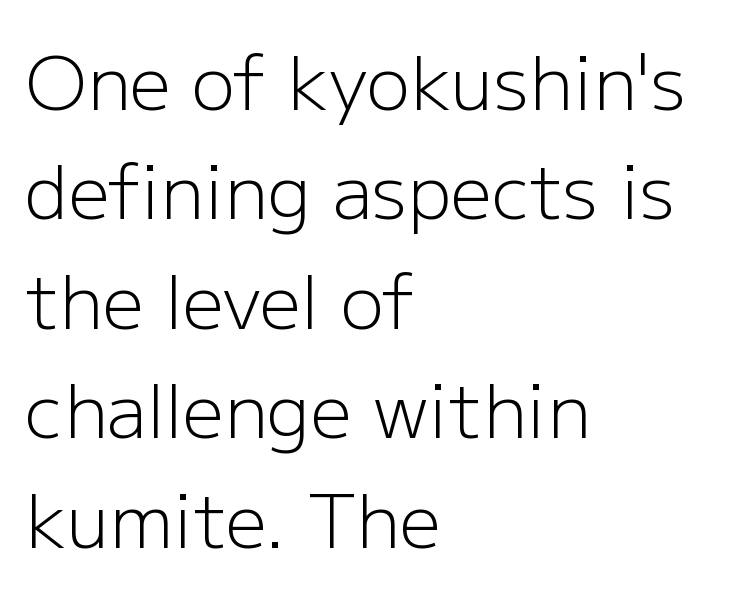
{"serif": "no", "italic": "no", "bold": "no", "weight": "light", "width": "normal", "stroke_contrast": "low", "x_height": "medium", "monospaced": "no", "underline": "no", "align": "left", "line_spacing": "normal", "line_spacing_ratio": 1.5, "letter_spacing": "normal", "letter_spacing_em": 0.0, "glyph_px": 73}
